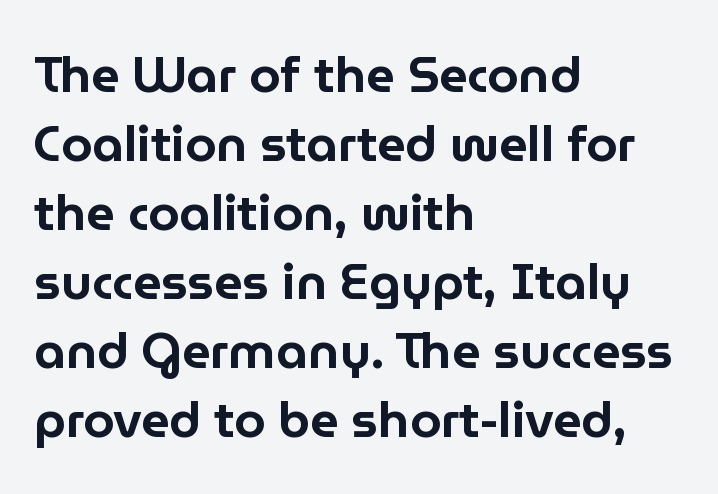
The image shows 50 px sans-serif type, upright; set left-aligned, normal line spacing (1.38x), normal letter spacing, not underlined; low stroke contrast and a medium x-height.
